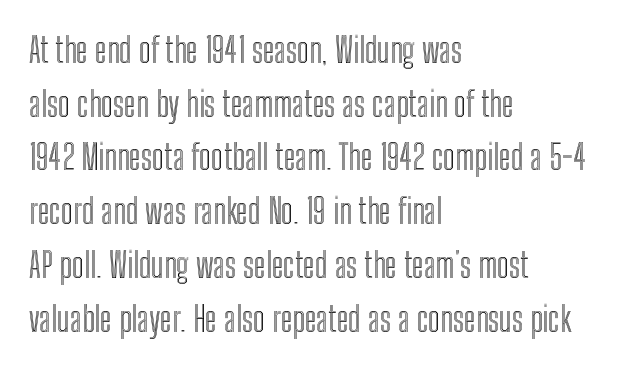
Leading matches the norm, producing a regular column. The strip under each line holds only bare page. The rendering uses natural spacing where letterforms have individual widths. Ordinary non-slanted type is in use. This rendering leaves character spacing at its baseline value.
